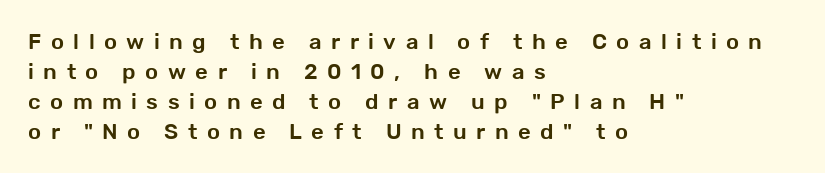
{"italic": "no", "underline": "no", "align": "left", "line_spacing": "normal", "line_spacing_ratio": 1.36, "letter_spacing": "wide", "letter_spacing_em": 0.43, "glyph_px": 22}
